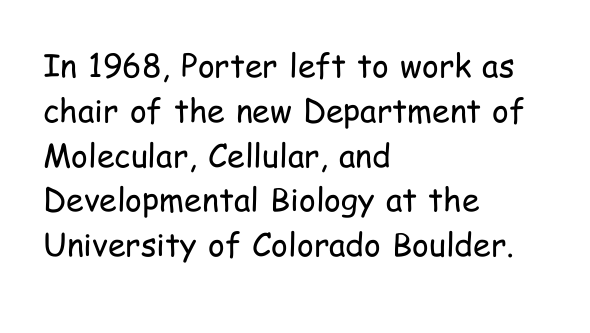
{"serif": "no", "italic": "no", "bold": "no", "weight": "regular", "width": "condensed", "stroke_contrast": "low", "x_height": "medium", "monospaced": "no", "underline": "no", "align": "left", "line_spacing": "normal", "line_spacing_ratio": 1.4, "letter_spacing": "normal", "letter_spacing_em": 0.0, "glyph_px": 32}
